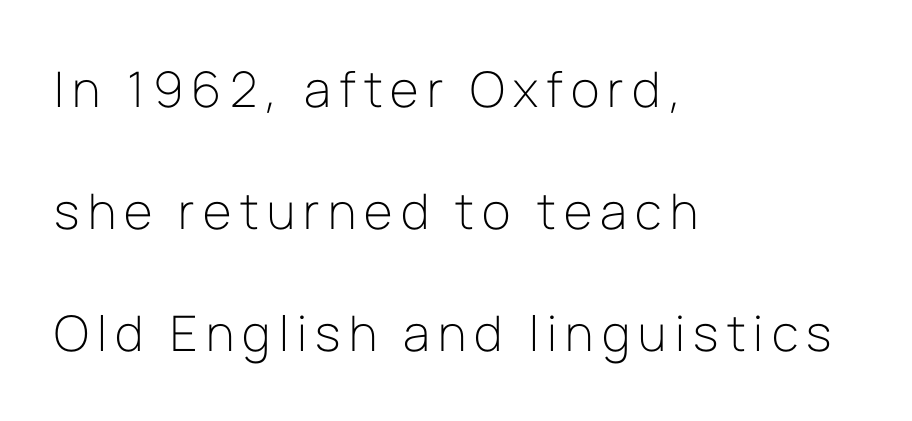
{"serif": "no", "italic": "no", "bold": "no", "weight": "light", "width": "normal", "stroke_contrast": "low", "x_height": "medium", "monospaced": "no", "underline": "no", "align": "left", "line_spacing": "loose", "line_spacing_ratio": 2.49, "glyph_px": 49}
